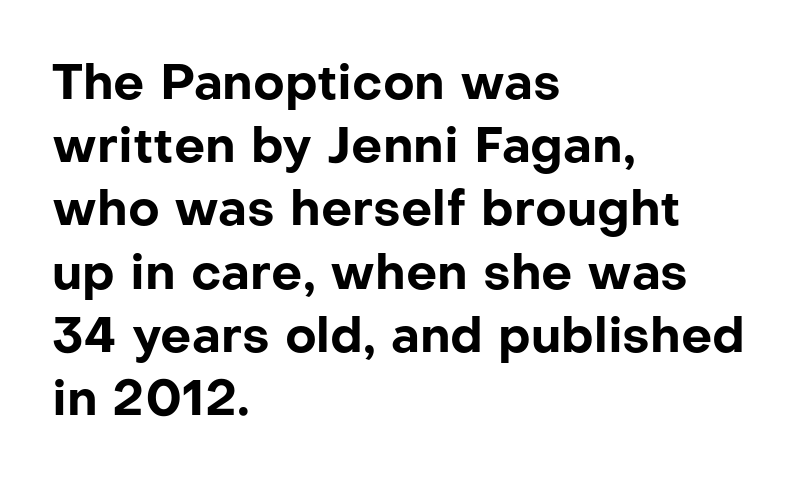
{"serif": "no", "italic": "no", "bold": "yes", "weight": "bold", "width": "normal", "stroke_contrast": "low", "x_height": "medium", "monospaced": "no", "underline": "no", "align": "left", "line_spacing": "normal", "line_spacing_ratio": 1.29, "letter_spacing": "normal", "letter_spacing_em": 0.0, "glyph_px": 49}
